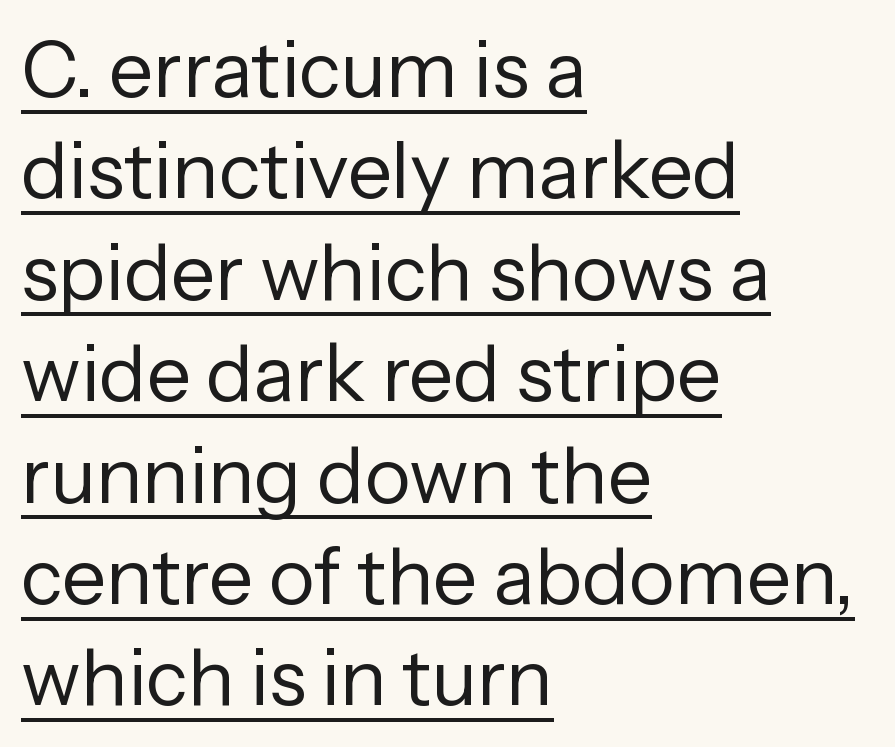
The image shows 78 px regular-weight sans-serif type, upright; set left-aligned, normal line spacing (1.3x), normal letter spacing, underlined; low stroke contrast and a medium x-height.
